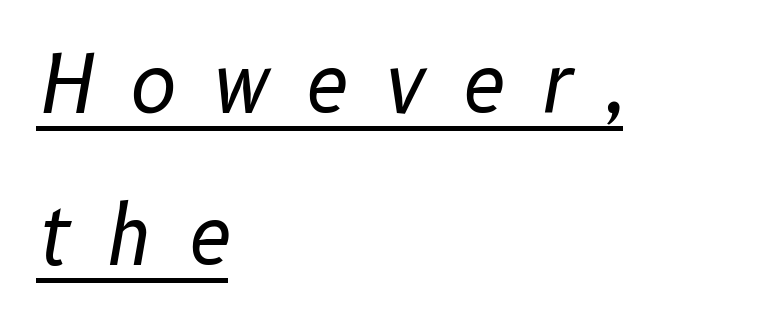
Inter-character spacing is expanded well beyond the font's built-in metrics. Think standard paragraph weight, or any step lighter than that. A typesetter would call this proportional, since set widths differ per character. Successive baselines arrive slowly, with a big drop between each. Somebody hit Ctrl+U on this one — the words are underlined. The setting favours the left margin, as ordinary paragraphs usually do.
